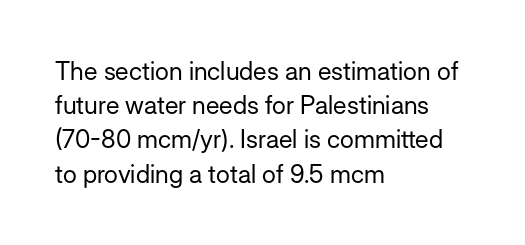
{"italic": "no", "bold": "no", "underline": "no", "align": "left", "line_spacing": "normal", "line_spacing_ratio": 1.37, "letter_spacing": "normal", "letter_spacing_em": 0.0, "glyph_px": 25}
